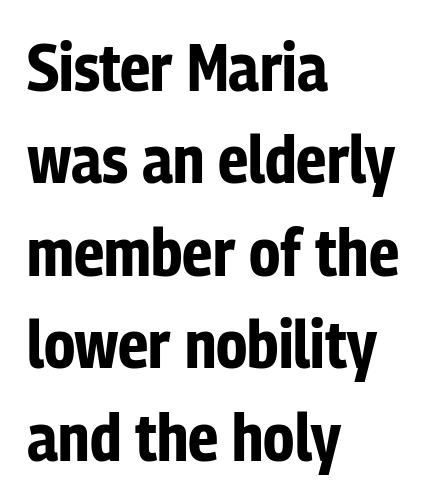
The image shows 66 px bold, condensed sans-serif type, upright; set left-aligned, normal line spacing (1.4x), normal letter spacing, not underlined; low stroke contrast and a medium x-height.
